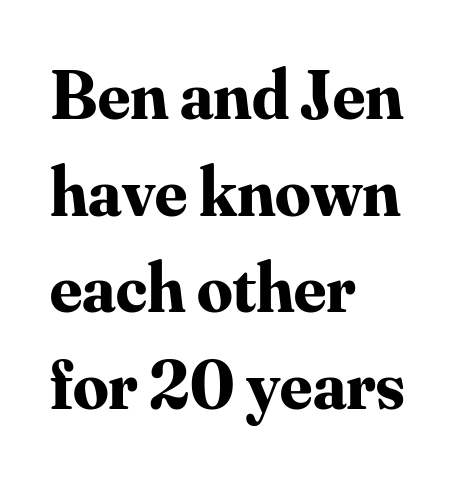
Compared with an ordinary text face, these strokes are far heavier — a full bold. Proportional: the letters do not fall into vertical columns. The lettering holds an erect, upright posture throughout. Check where the strokes stop: tiny serifs finish them off. The leading is moderate, giving the passage an even texture. The line texture is even and compact thanks to regular tracking.
